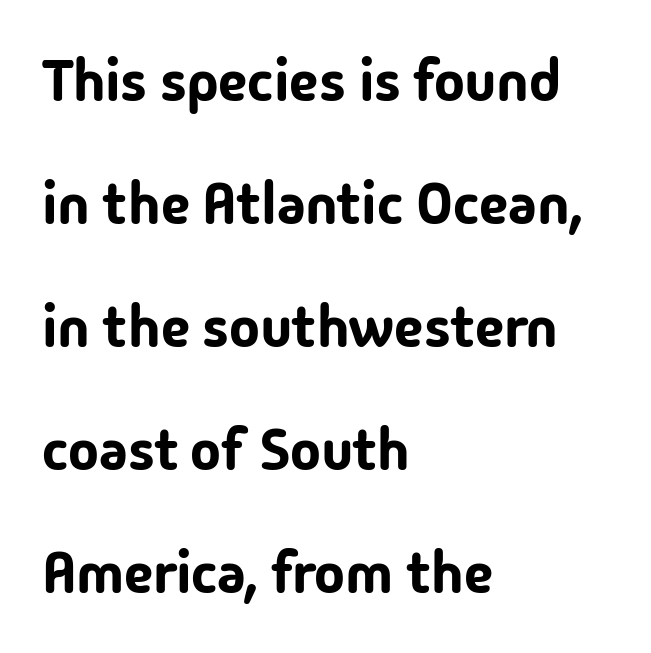
The glyphs are unaccompanied by any horizontal stroke below them. These lines are composed in type without serifs. In CSS terms this would be text-align: left. This sample uses plain, unmodified letter spacing.
